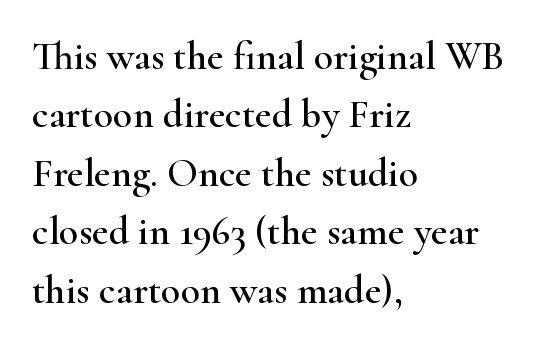
Here the designer chose a conventional face with non-uniform glyph widths. These lines keep a tight, regular rhythm from letter to letter. It's the straight-up-and-down kind of type. This rendering features lettering with no underline. The designer went with a serif here, giving each stem small feet. In CSS terms this would be text-align: left.
